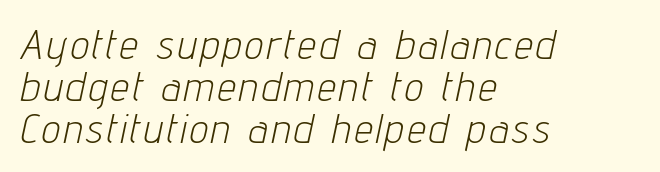
The image shows 41 px light, condensed type, italic (leaning right); set left-aligned, tight line spacing (1.02x), not underlined; low stroke contrast and a medium x-height.
